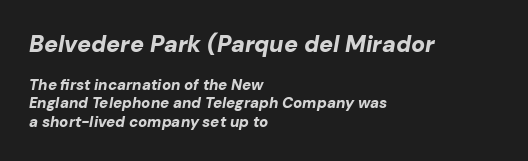
Q: Is the text bold? A: Yes.
Q: Is the text italic (slanted)? A: Yes, it leans right by about 10 degrees.
Q: Is the text underlined? A: No.
Q: How is the paragraph aligned? A: Left-aligned.
Q: Is the spacing between letters normal or unusually wide? A: Normal.
Q: Which block of text is set in a larger size, the first (top) or the second (bottom)? A: The first (top) one.
